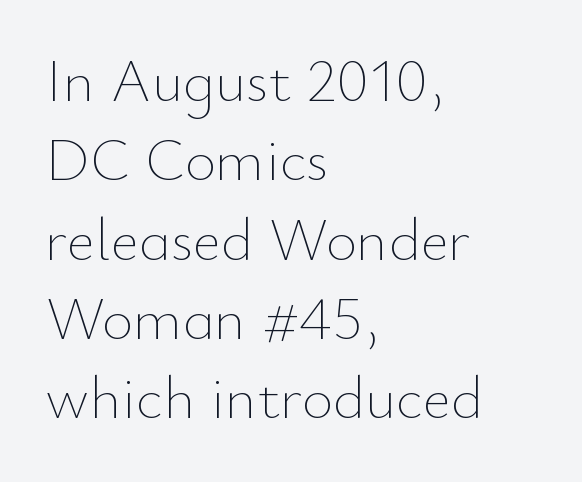
In CSS terms this would be text-align: left. Note the varied advance widths — an 'i' is clearly narrower than an 'm'. The type sits square on the baseline with zero lean. Underlining? Definitely not there. Leading matches the norm, producing a regular column.
